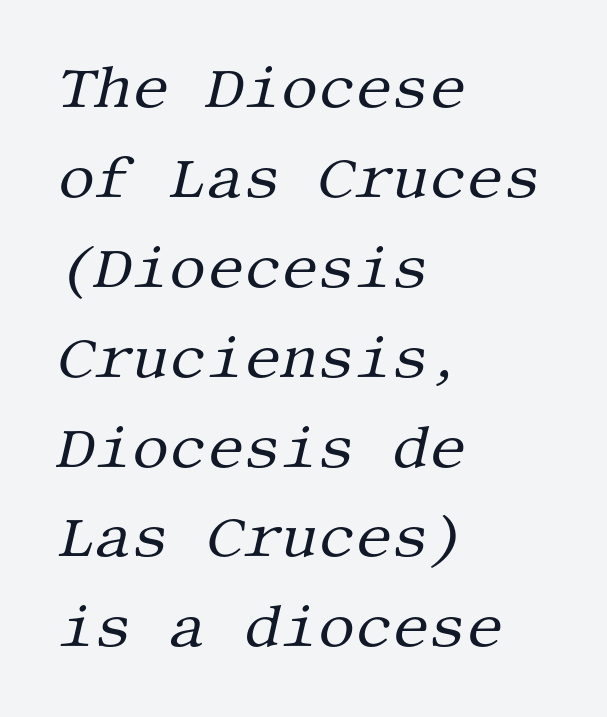
{"serif": "yes", "italic": "yes", "lean": "right", "slant_degrees": 13, "bold": "no", "weight": "regular", "width": "normal", "stroke_contrast": "medium", "x_height": "large", "underline": "no", "align": "left", "line_spacing": "normal", "line_spacing_ratio": 1.55, "letter_spacing": "normal", "letter_spacing_em": 0.0, "glyph_px": 58}
